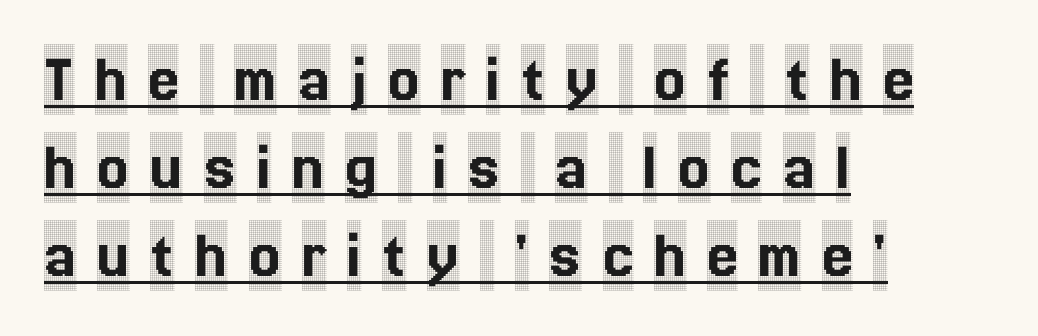
Q: Is the text italic (slanted)? A: No, it is upright.
Q: Is the typeface a serif or a sans-serif typeface? A: Serif.
Q: Is the text underlined? A: Yes.
Q: How is the paragraph aligned? A: Left-aligned.
Q: Is the spacing between letters normal or unusually wide? A: Unusually wide.
Q: Is the spacing between lines tight, normal or loose? A: Normal.
Q: Width (condensed, normal, or wide)? A: Condensed.
Q: x-height? A: Large.
Q: Monospaced? A: No.
